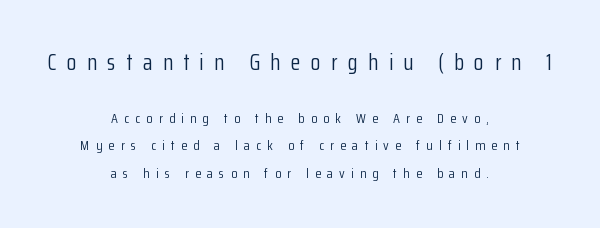
Q: Is the text bold? A: No.
Q: Is the text italic (slanted)? A: No, it is upright.
Q: Is the text underlined? A: No.
Q: How is the paragraph aligned? A: Centered.
Q: Is the spacing between letters normal or unusually wide? A: Unusually wide.
Q: Is the spacing between lines tight, normal or loose? A: Loose.
Q: Which block of text is set in a larger size, the first (top) or the second (bottom)? A: The first (top) one.
